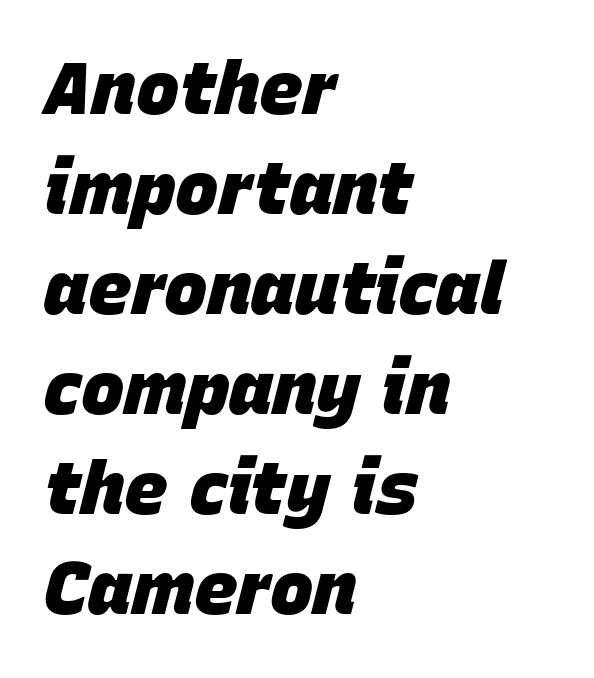
{"italic": "yes", "lean": "right", "slant_degrees": 15, "bold": "yes", "weight": "heavy", "width": "normal", "stroke_contrast": "low", "x_height": "large", "monospaced": "no", "underline": "no", "align": "left", "line_spacing": "normal", "line_spacing_ratio": 1.37, "letter_spacing": "normal", "letter_spacing_em": 0.0, "glyph_px": 73}
